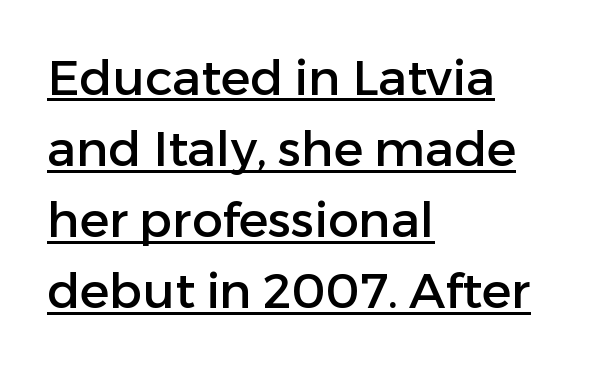
Q: Is the text italic (slanted)? A: No, it is upright.
Q: Is the typeface a serif or a sans-serif typeface? A: Sans-serif.
Q: Is the text underlined? A: Yes.
Q: How is the paragraph aligned? A: Left-aligned.
Q: Is the spacing between letters normal or unusually wide? A: Normal.
Q: Is the spacing between lines tight, normal or loose? A: Normal.
Q: Width (condensed, normal, or wide)? A: Normal.
Q: Stroke contrast? A: Low.
Q: x-height? A: Medium.
Q: Monospaced? A: No.
